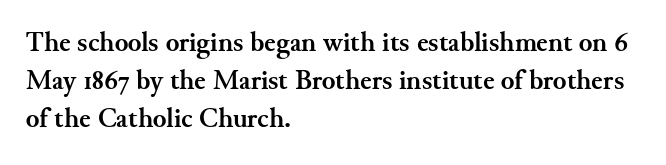
The image shows 28 px semibold serif type, upright; set left-aligned, normal line spacing (1.35x), normal letter spacing, not underlined; medium stroke contrast and a small x-height.
